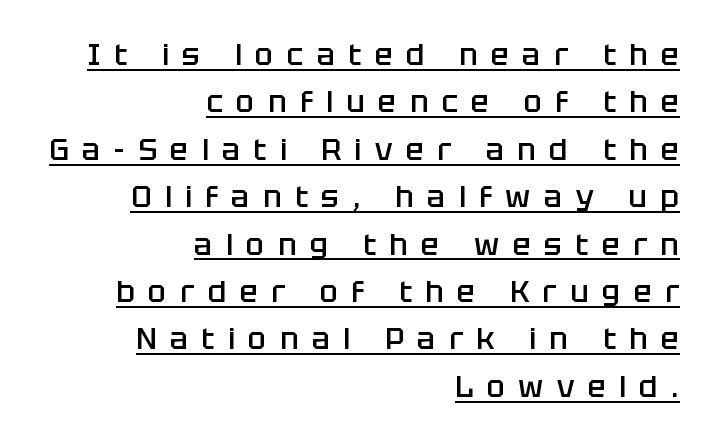
{"serif": "no", "italic": "no", "bold": "semi", "weight": "semibold", "width": "normal", "stroke_contrast": "low", "x_height": "large", "monospaced": "no", "underline": "yes", "align": "right", "line_spacing": "normal", "line_spacing_ratio": 1.58, "letter_spacing": "wide", "letter_spacing_em": 0.45, "glyph_px": 30}
